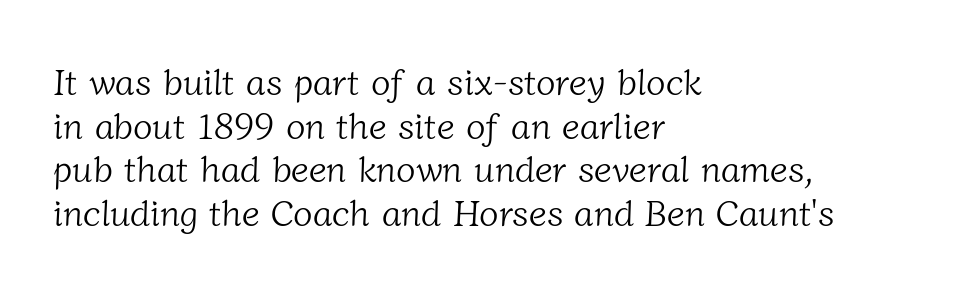
Ink coverage per letter is moderate at most. Descenders are the only things crossing below the line. What stands out about the letter spacing? Nothing — it is the standard amount. This sample has the flowing, uneven cadence of proportional lettering. Line beginnings align vertically; line endings do not. The text was rendered using a seriffed face with decorative stroke endings.
